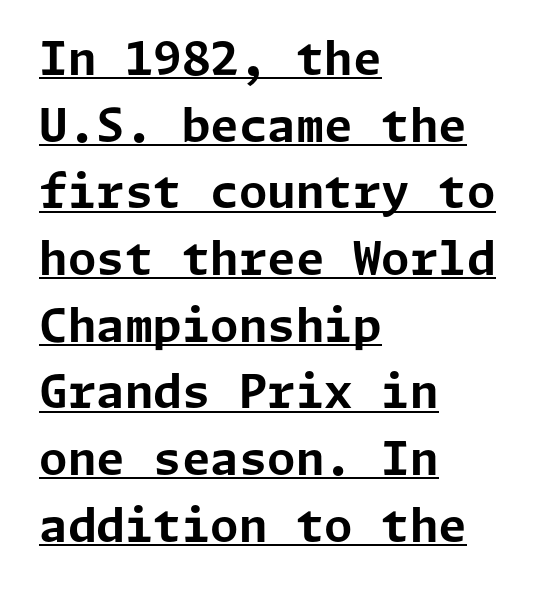
{"serif": "no", "italic": "no", "bold": "yes", "weight": "bold", "width": "normal", "stroke_contrast": "low", "x_height": "medium", "underline": "yes", "align": "left", "line_spacing": "normal", "line_spacing_ratio": 1.45, "letter_spacing": "normal", "letter_spacing_em": 0.0, "glyph_px": 46}
